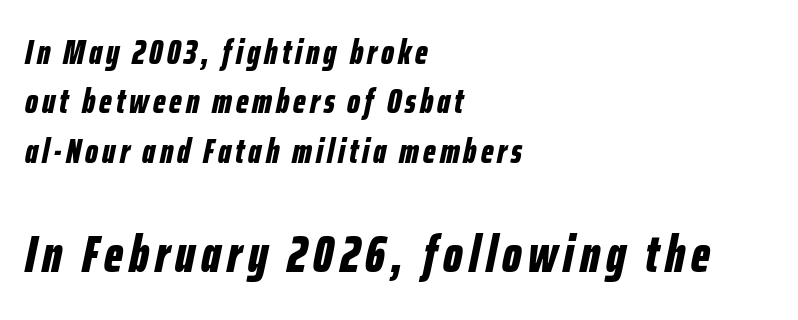
Q: Is the text bold? A: Yes.
Q: Is the text italic (slanted)? A: Yes, it leans right by about 12 degrees.
Q: Is the text underlined? A: No.
Q: How is the paragraph aligned? A: Left-aligned.
Q: Is the spacing between lines tight, normal or loose? A: Normal.
Q: Which block of text is set in a larger size, the first (top) or the second (bottom)? A: The second (bottom) one.
Q: Width (condensed, normal, or wide)? A: Condensed.
Q: Stroke contrast? A: Low.
Q: x-height? A: Medium.
Q: Monospaced? A: No.
